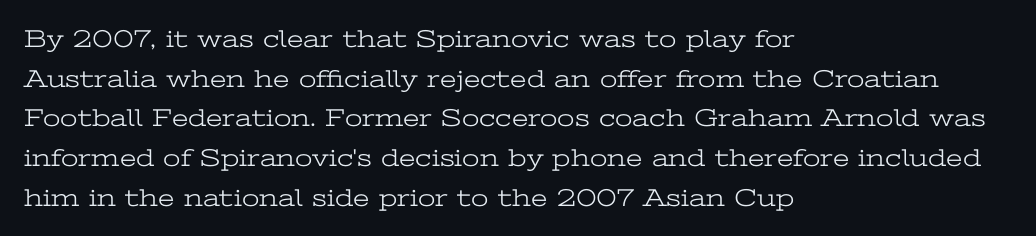
{"italic": "no", "bold": "no", "underline": "no", "align": "left", "line_spacing": "normal", "line_spacing_ratio": 1.59, "letter_spacing": "normal", "letter_spacing_em": 0.0, "glyph_px": 25}
